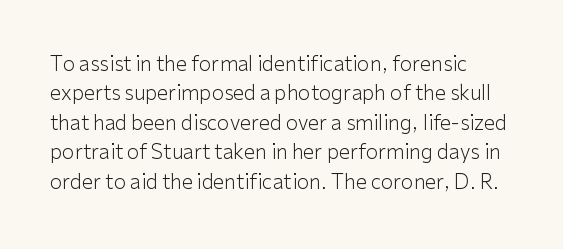
The rendering uses a moderate line-height, typical for paragraphs. There is no visible air inserted between adjacent glyphs. Weight class: somewhere from thin through regular. Italic? Not at all — the glyphs are vertical. Any mark beneath the type? The region is blank.
